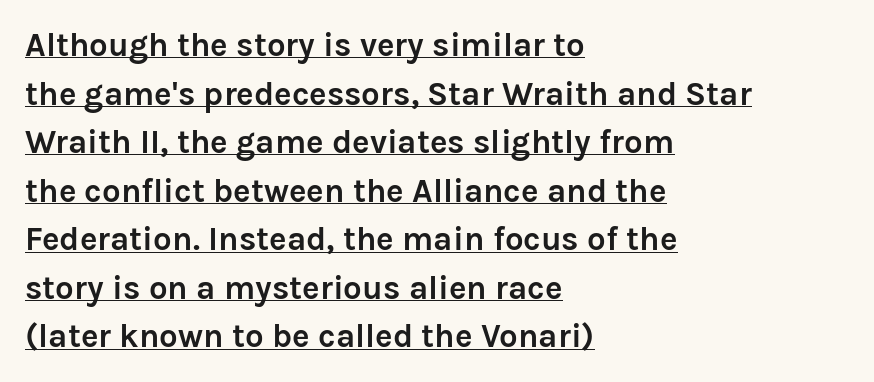
The image shows 33 px semibold sans-serif type, upright; set left-aligned, normal line spacing (1.47x), normal letter spacing, underlined; low stroke contrast and a medium x-height.
